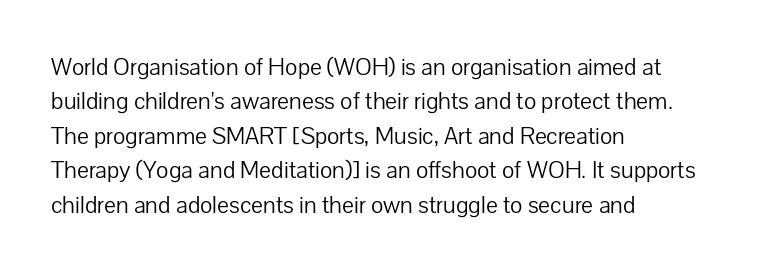
The image shows 25 px text type, upright; set left-aligned, normal line spacing (1.38x), normal letter spacing, not underlined.
